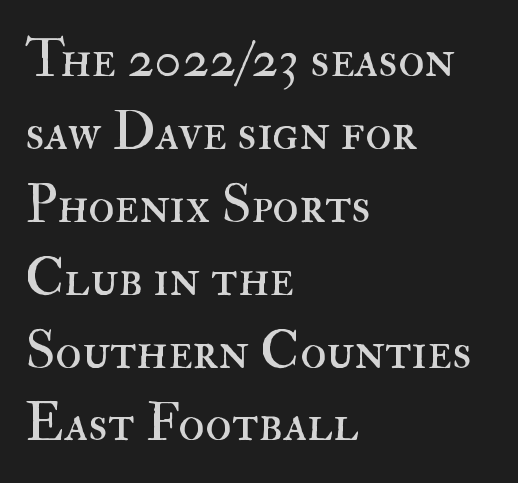
The image shows 54 px regular-weight type, upright; set left-aligned, normal line spacing (1.35x), normal letter spacing, not underlined; high stroke contrast and a small x-height.
